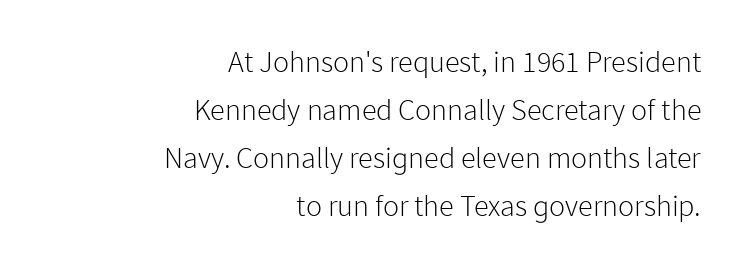
The image shows 30 px light sans-serif type, upright; set right-aligned, normal line spacing (1.6x), normal letter spacing, not underlined; low stroke contrast and a medium x-height.
